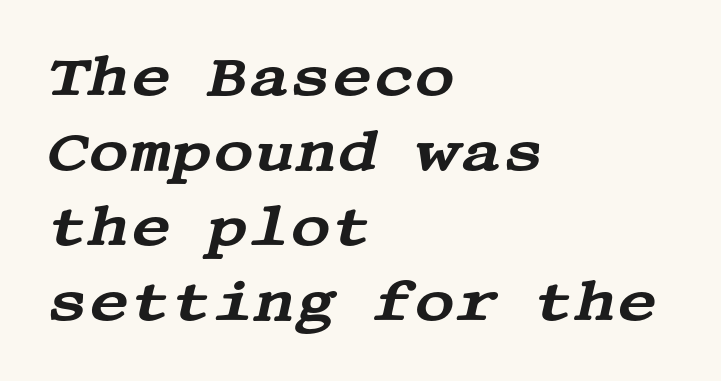
The image shows 56 px wide serif type, italic (leaning right); set left-aligned, normal line spacing (1.34x), normal letter spacing, not underlined; medium stroke contrast and a large x-height.
